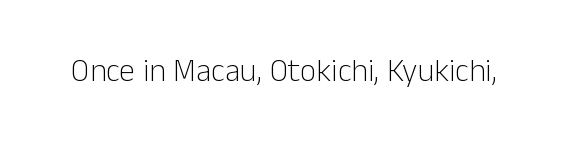
The image shows 32 px light sans-serif type, upright; set normal letter spacing, not underlined; low stroke contrast and a medium x-height.
